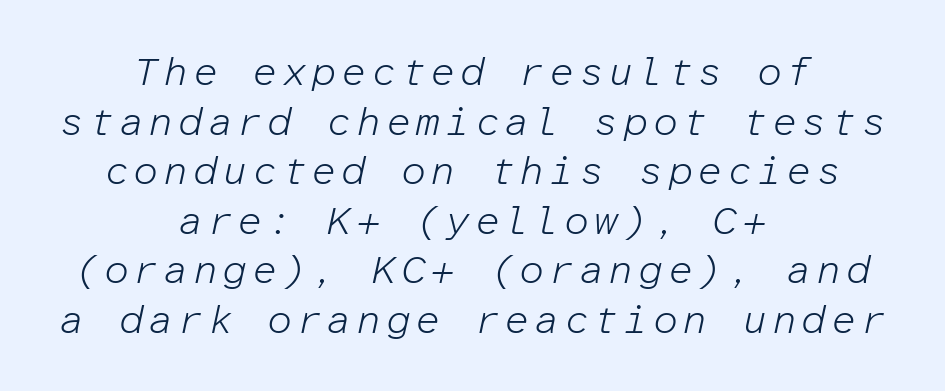
Q: Is the text bold? A: No.
Q: Is the text italic (slanted)? A: Yes, it leans right by about 12 degrees.
Q: Is the text underlined? A: No.
Q: How is the paragraph aligned? A: Centered.
Q: Width (condensed, normal, or wide)? A: Normal.
Q: Stroke contrast? A: Low.
Q: x-height? A: Medium.
Q: Monospaced? A: Yes.
